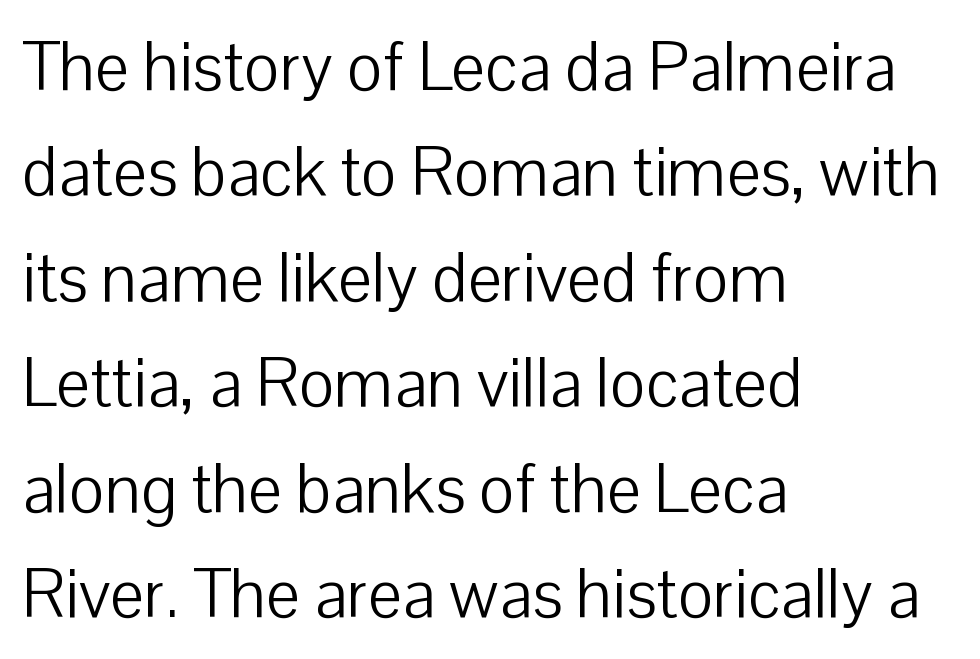
The image shows 68 px light sans-serif type, upright; set left-aligned, normal line spacing (1.55x), normal letter spacing, not underlined; low stroke contrast and a medium x-height.
